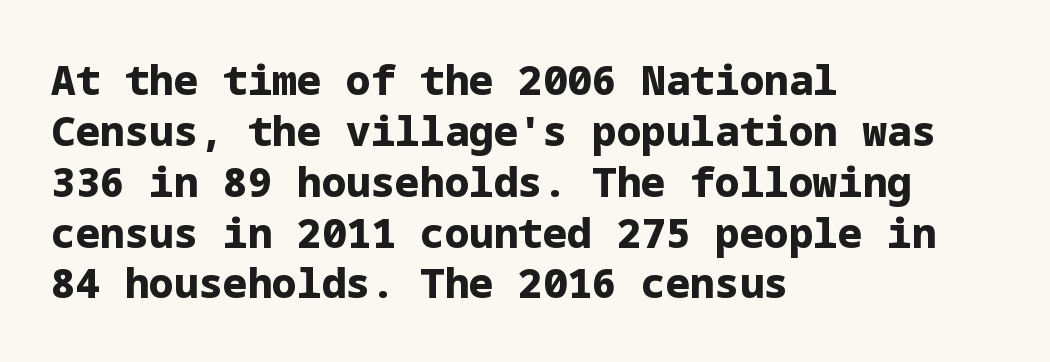
Q: Is the text bold? A: Yes.
Q: Is the text italic (slanted)? A: No, it is upright.
Q: Is the typeface a serif or a sans-serif typeface? A: Sans-serif.
Q: Is the text underlined? A: No.
Q: How is the paragraph aligned? A: Left-aligned.
Q: Is the spacing between letters normal or unusually wide? A: Normal.
Q: Width (condensed, normal, or wide)? A: Normal.
Q: Stroke contrast? A: Low.
Q: x-height? A: Medium.
